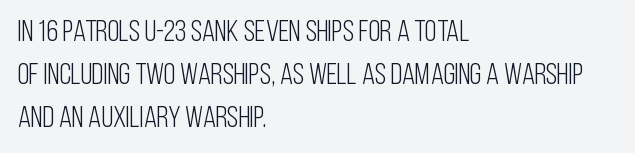
Q: Is the text bold? A: No.
Q: Is the text italic (slanted)? A: No, it is upright.
Q: Is the typeface a serif or a sans-serif typeface? A: Sans-serif.
Q: Is the text underlined? A: No.
Q: How is the paragraph aligned? A: Left-aligned.
Q: Is the spacing between letters normal or unusually wide? A: Normal.
Q: Is the spacing between lines tight, normal or loose? A: Normal.
Q: Width (condensed, normal, or wide)? A: Condensed.
Q: Stroke contrast? A: Low.
Q: x-height? A: Large.
Q: Monospaced? A: No.
